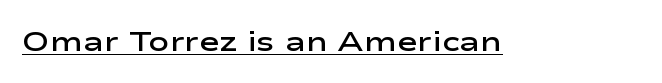
Q: Is the text bold? A: Semi-bold.
Q: Is the text italic (slanted)? A: No, it is upright.
Q: Is the typeface a serif or a sans-serif typeface? A: Sans-serif.
Q: Is the text underlined? A: Yes.
Q: Is the spacing between letters normal or unusually wide? A: Normal.
Q: Width (condensed, normal, or wide)? A: Wide.
Q: Stroke contrast? A: Low.
Q: x-height? A: Medium.
Q: Monospaced? A: No.
